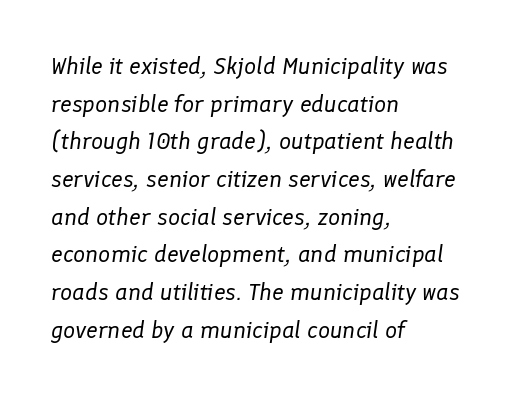
The characters are drawn with everyday or finer stroke widths. Summary of vertical rhythm: regular, with standard interline spacing. A typesetter would call this zero additional tracking. Nobody drew a line under any word here.
